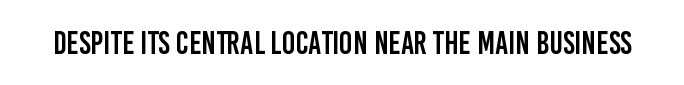
Are there feet on the stems? There aren't — it's a sans. Posture: vertical. In terms of letterspacing, this is plain default setting. Think of a printed novel: that variable character pitch is what you see here. The specimen omits any rule beneath the text block's lines.
